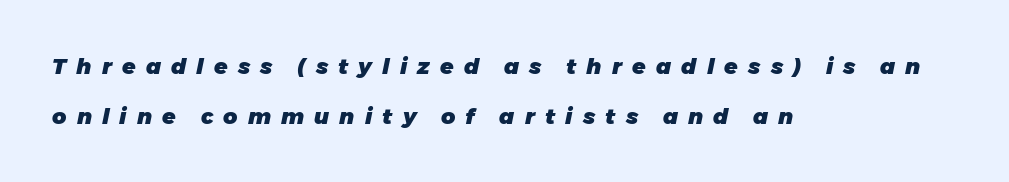
Q: Is the text bold? A: Yes.
Q: Is the text italic (slanted)? A: Yes, it leans right by about 11 degrees.
Q: Is the text underlined? A: No.
Q: How is the paragraph aligned? A: Left-aligned.
Q: Is the spacing between letters normal or unusually wide? A: Unusually wide.
Q: Is the spacing between lines tight, normal or loose? A: Loose.
